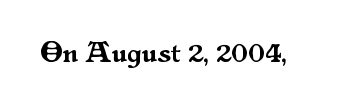
Q: Is the text italic (slanted)? A: No, it is upright.
Q: Is the typeface a serif or a sans-serif typeface? A: Serif.
Q: Is the text underlined? A: No.
Q: Is the spacing between letters normal or unusually wide? A: Normal.
Q: Width (condensed, normal, or wide)? A: Normal.
Q: Stroke contrast? A: Medium.
Q: x-height? A: Small.
Q: Monospaced? A: No.
